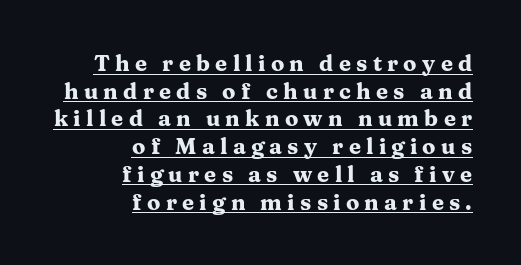
Q: Is the text bold? A: Yes.
Q: Is the text italic (slanted)? A: No, it is upright.
Q: Is the text underlined? A: Yes.
Q: How is the paragraph aligned? A: Right-aligned.
Q: Is the spacing between letters normal or unusually wide? A: Unusually wide.
Q: Is the spacing between lines tight, normal or loose? A: Normal.
